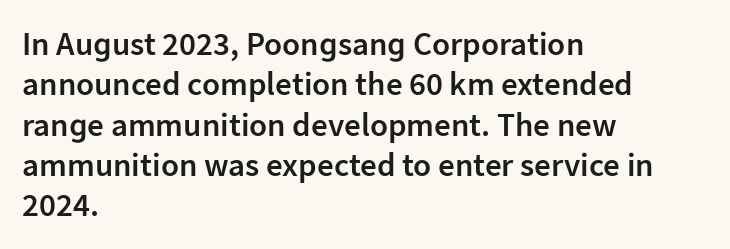
The image shows 33 px semibold sans-serif type, upright; set left-aligned, line spacing 1.22x, normal letter spacing, not underlined; low stroke contrast and a medium x-height.
